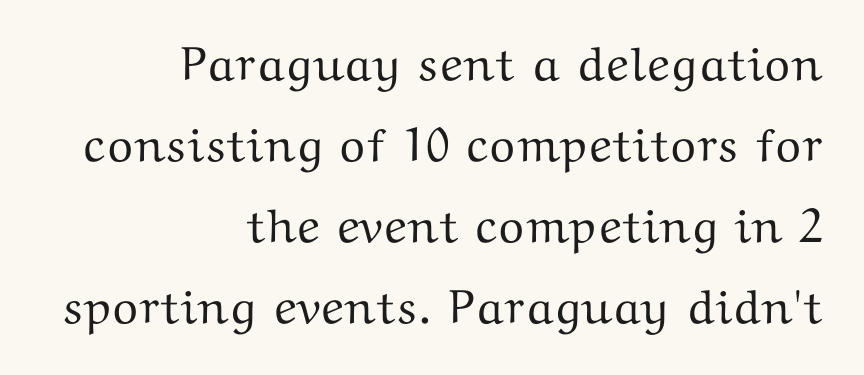
Line endings align vertically; line beginnings do not. Is this a fixed-width face? No — the glyphs have proportional, varying widths. Horizontal bands of white between lines are of average thickness. This is roman type, the default non-slanted kind. The type family on display is of the serif kind. Descenders hang freely into open space.
